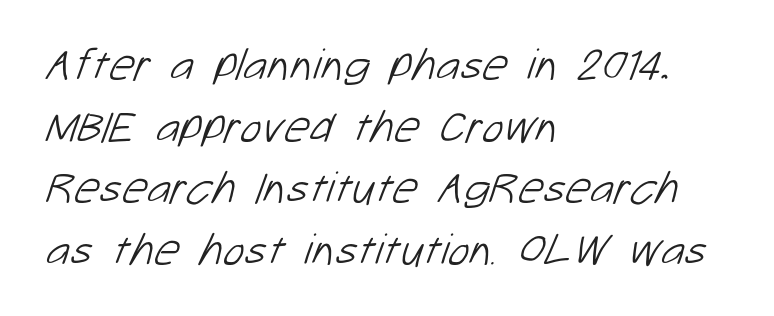
{"serif": "no", "bold": "no", "weight": "light", "width": "normal", "stroke_contrast": "low", "x_height": "medium", "monospaced": "no", "underline": "no", "align": "left", "line_spacing": "normal", "line_spacing_ratio": 1.37, "letter_spacing": "normal", "letter_spacing_em": 0.0, "glyph_px": 45}
